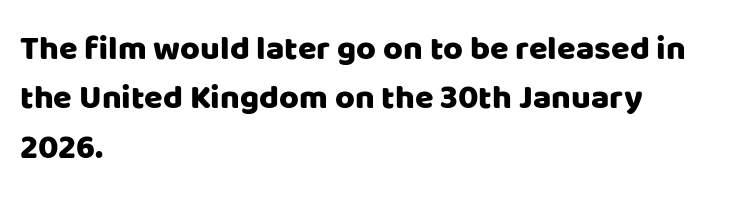
Q: Is the text italic (slanted)? A: No, it is upright.
Q: Is the typeface a serif or a sans-serif typeface? A: Sans-serif.
Q: Is the text underlined? A: No.
Q: How is the paragraph aligned? A: Left-aligned.
Q: Is the spacing between letters normal or unusually wide? A: Normal.
Q: Is the spacing between lines tight, normal or loose? A: Normal.
Q: Width (condensed, normal, or wide)? A: Normal.
Q: Stroke contrast? A: Low.
Q: x-height? A: Large.
Q: Monospaced? A: No.
